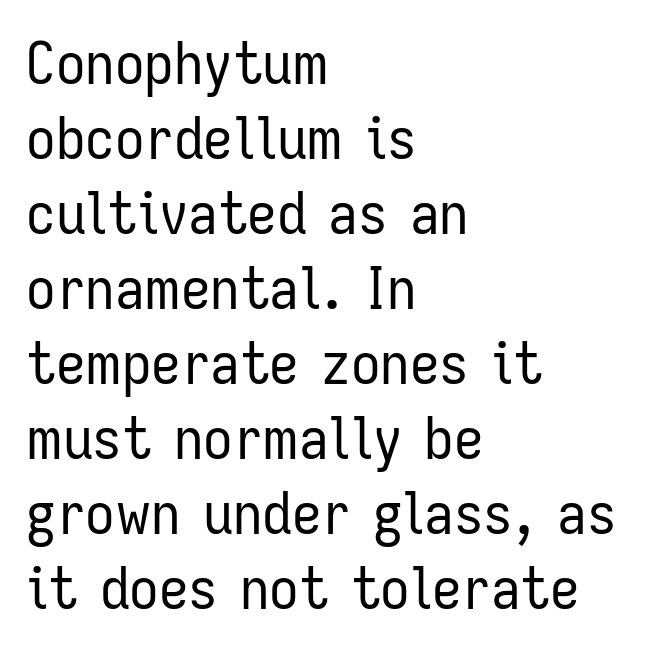
The image shows 59 px regular-weight, condensed sans-serif type, upright; set left-aligned, normal line spacing (1.27x), normal letter spacing, not underlined; low stroke contrast and a medium x-height.
